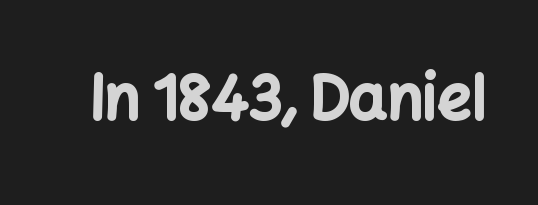
The image shows 60 px bold sans-serif type, upright; set normal letter spacing, not underlined; low stroke contrast and a medium x-height.
